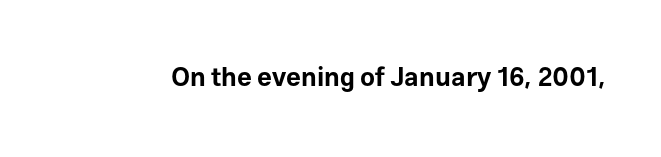
{"italic": "no", "bold": "yes", "underline": "no", "letter_spacing": "normal", "letter_spacing_em": 0.0, "glyph_px": 26}
